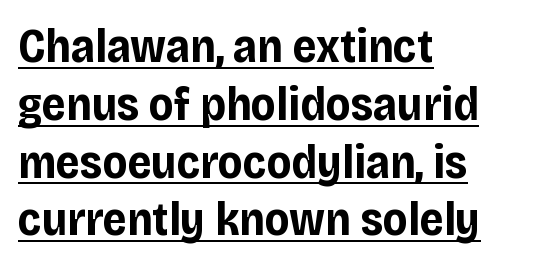
{"serif": "no", "italic": "no", "bold": "yes", "weight": "bold", "width": "normal", "stroke_contrast": "low", "x_height": "large", "monospaced": "no", "underline": "yes", "align": "left", "line_spacing_ratio": 1.23, "letter_spacing": "normal", "letter_spacing_em": 0.0, "glyph_px": 47}
